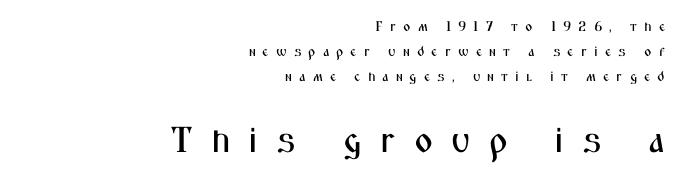
The foot of each line stays bare and open. Block two is the big one; block one sits smaller above it. The passage is arranged like a letterhead date or caption credit — flush right. Observe the wide spacing: letters keep a clear distance from each other. You can tell it's not italic because the verticals are truly vertical. Character widths vary here, with narrow letters taking less room than wide ones.
